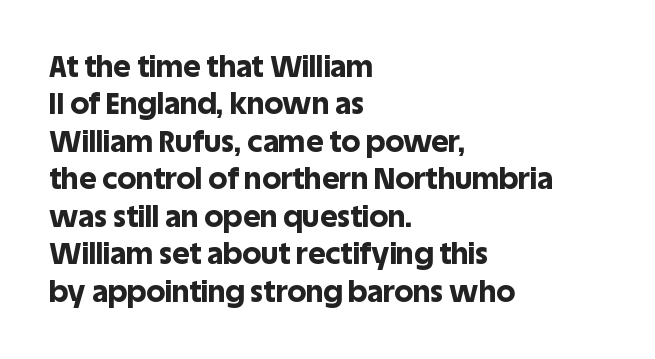
Q: Is the text bold? A: Yes.
Q: Is the text italic (slanted)? A: No, it is upright.
Q: Is the typeface a serif or a sans-serif typeface? A: Sans-serif.
Q: Is the text underlined? A: No.
Q: How is the paragraph aligned? A: Left-aligned.
Q: Is the spacing between letters normal or unusually wide? A: Normal.
Q: Is the spacing between lines tight, normal or loose? A: Normal.
Q: Width (condensed, normal, or wide)? A: Normal.
Q: x-height? A: Large.
Q: Monospaced? A: No.
